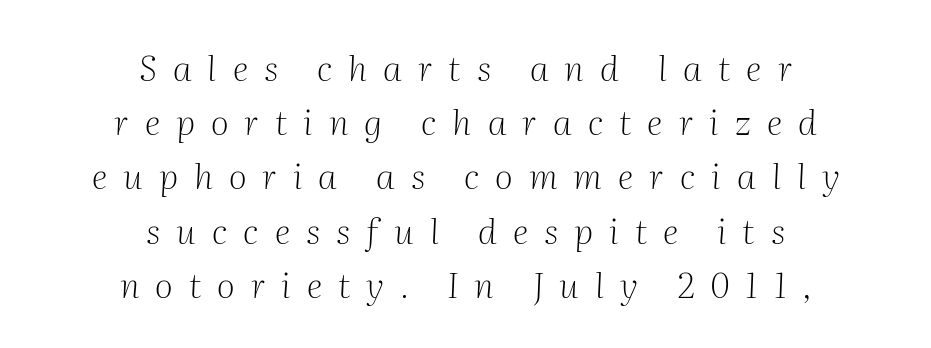
The face looks like a standard text weight, possibly lighter. The string is rendered with underlining switched off. The whitespace from short lines is split evenly between both sides. If you measured baseline to baseline, you'd find a middling distance. You could not count columns in this text — the font is proportionally spaced.
